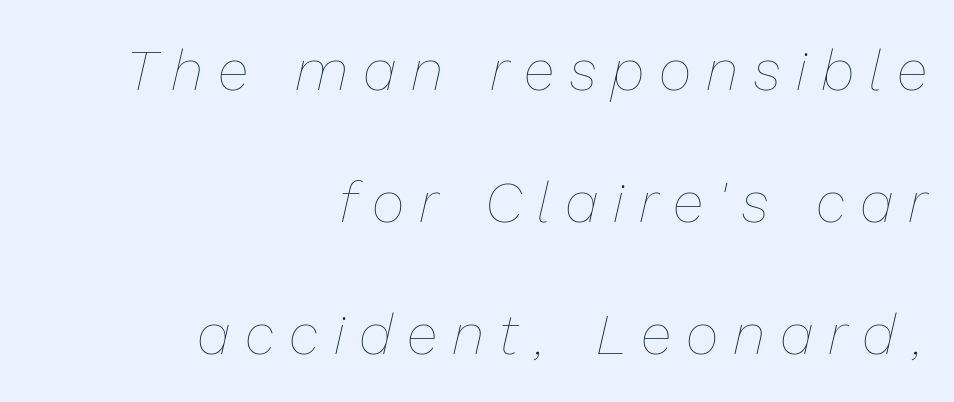
The image shows 57 px thin type, italic (leaning right); set right-aligned, loose line spacing (2.32x), unusually wide letter spacing (+0.26 em), not underlined; low stroke contrast and a medium x-height.
